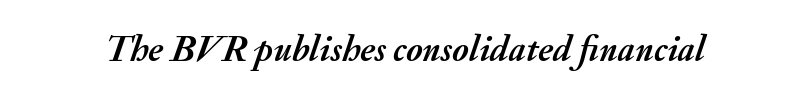
The image shows 36 px semibold type, italic (leaning right); set normal letter spacing, not underlined; medium stroke contrast and a small x-height.
